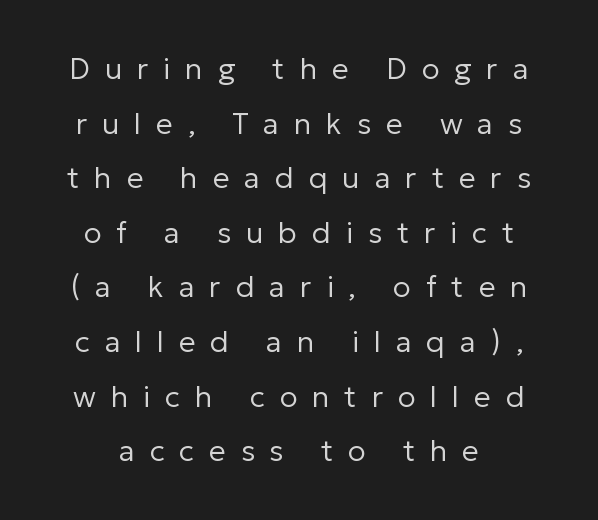
{"serif": "no", "italic": "no", "bold": "no", "weight": "regular", "width": "normal", "stroke_contrast": "low", "x_height": "medium", "monospaced": "no", "underline": "no", "line_spacing_ratio": 1.82, "letter_spacing": "wide", "letter_spacing_em": 0.49, "glyph_px": 30}
